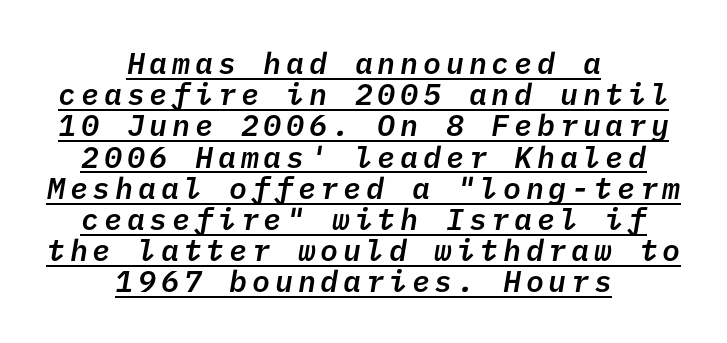
The image shows 30 px semibold sans-serif type; set centered, tight line spacing (1.04x), underlined; low stroke contrast and a medium x-height.
